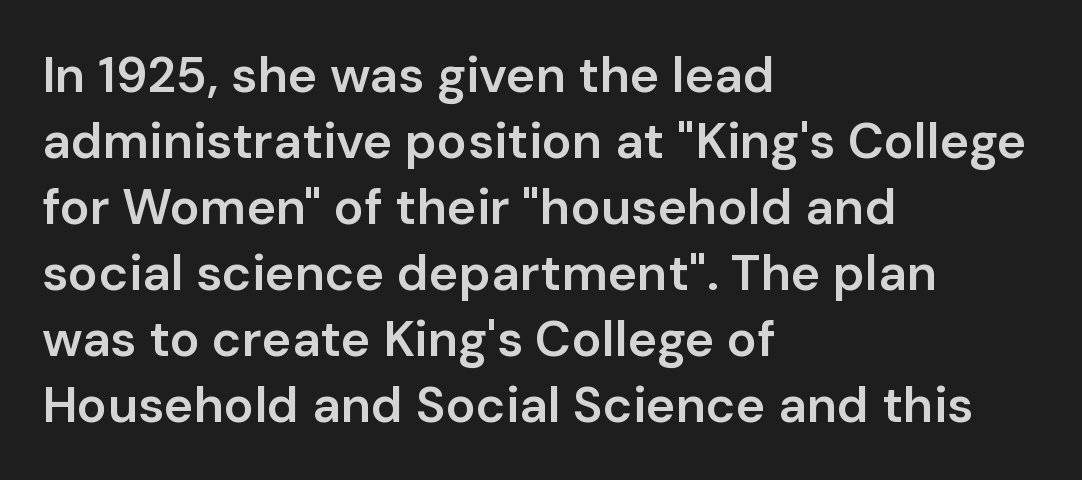
Q: Is the text bold? A: Semi-bold.
Q: Is the text italic (slanted)? A: No, it is upright.
Q: Is the typeface a serif or a sans-serif typeface? A: Sans-serif.
Q: Is the text underlined? A: No.
Q: How is the paragraph aligned? A: Left-aligned.
Q: Is the spacing between letters normal or unusually wide? A: Normal.
Q: Is the spacing between lines tight, normal or loose? A: Normal.
Q: Width (condensed, normal, or wide)? A: Normal.
Q: Stroke contrast? A: Low.
Q: x-height? A: Medium.
Q: Monospaced? A: No.
